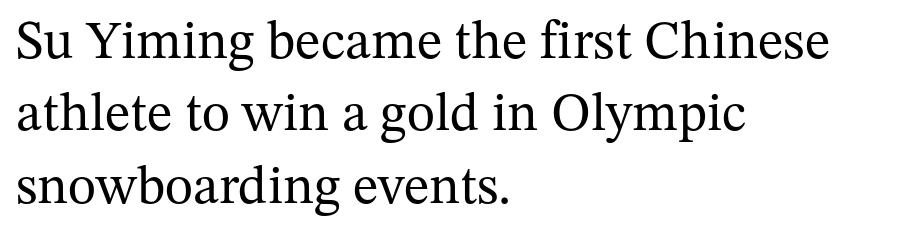
Q: Is the text bold? A: No.
Q: Is the text italic (slanted)? A: No, it is upright.
Q: Is the typeface a serif or a sans-serif typeface? A: Serif.
Q: Is the text underlined? A: No.
Q: How is the paragraph aligned? A: Left-aligned.
Q: Is the spacing between letters normal or unusually wide? A: Normal.
Q: Is the spacing between lines tight, normal or loose? A: Normal.
Q: Width (condensed, normal, or wide)? A: Normal.
Q: Stroke contrast? A: Medium.
Q: x-height? A: Medium.
Q: Monospaced? A: No.
